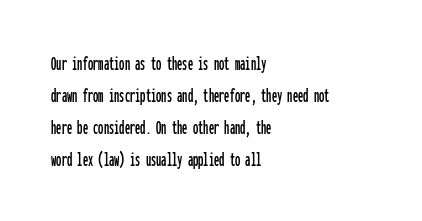
The image shows 21 px text type, upright; set left-aligned, normal line spacing (1.52x), normal letter spacing, not underlined.
